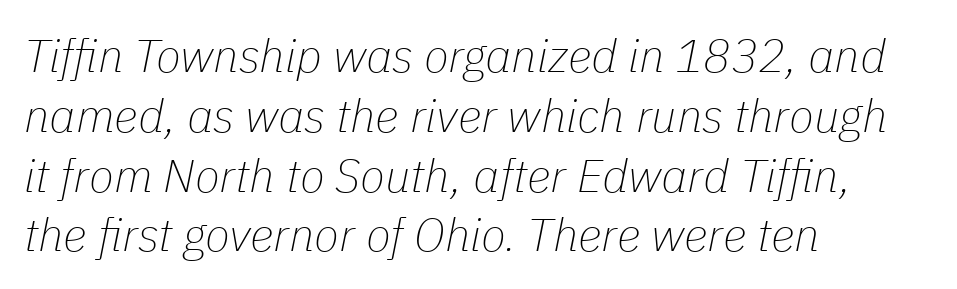
Proportional: the letters do not fall into vertical columns. The letters are slanted; this is an italic face. Normally led — the rows are evenly, conventionally spaced. Each row of text sits above clean, open space. Letters have the restrained weight of plain body copy at most. The lines are quadded left.
